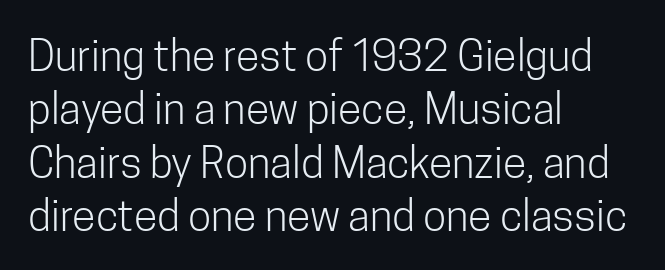
The passage is arranged the way most books set body copy — flush left. Serifs: no, the terminals of the letterforms are clean. Inter-character spacing is left at the font's built-in metrics. A roman cut, with each character standing at attention.
